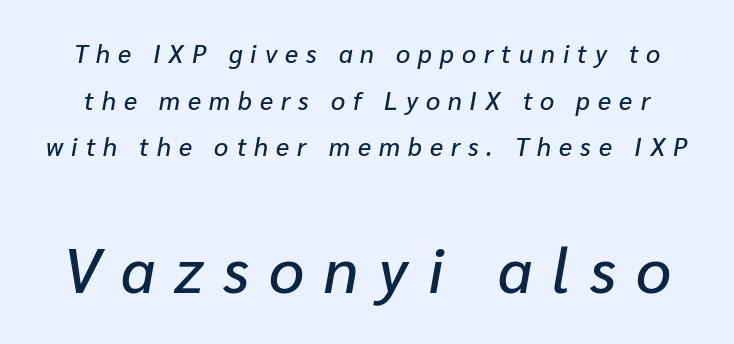
{"italic": "yes", "lean": "right", "slant_degrees": 10, "width": "normal", "stroke_contrast": "low", "x_height": "medium", "monospaced": "no", "underline": "no", "line_spacing_ratio": 1.87, "letter_spacing": "wide", "letter_spacing_em": 0.32, "larger_block": "second", "size_ratio": 2.48, "glyph_px": 62}
